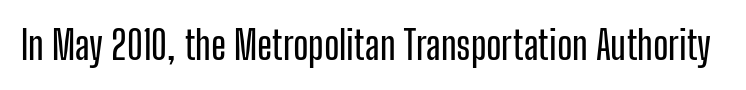
{"serif": "no", "italic": "no", "width": "condensed", "stroke_contrast": "low", "x_height": "medium", "monospaced": "no", "underline": "no", "letter_spacing": "normal", "letter_spacing_em": 0.0, "glyph_px": 39}
